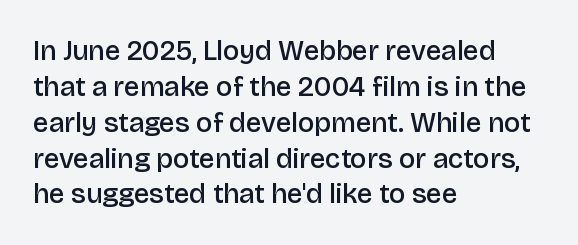
Q: Is the text bold? A: Semi-bold.
Q: Is the text italic (slanted)? A: No, it is upright.
Q: Is the typeface a serif or a sans-serif typeface? A: Sans-serif.
Q: Is the text underlined? A: No.
Q: How is the paragraph aligned? A: Left-aligned.
Q: Is the spacing between letters normal or unusually wide? A: Normal.
Q: Is the spacing between lines tight, normal or loose? A: Normal.
Q: Width (condensed, normal, or wide)? A: Normal.
Q: Stroke contrast? A: Low.
Q: x-height? A: Large.
Q: Monospaced? A: No.
